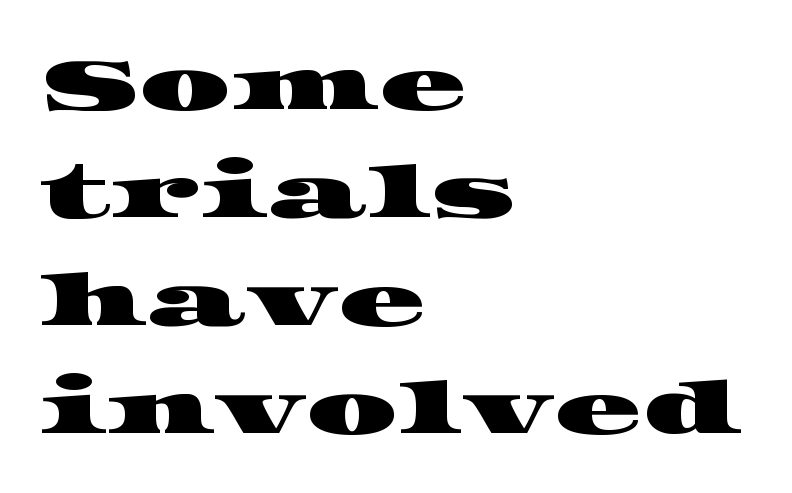
Q: Is the typeface a serif or a sans-serif typeface? A: Serif.
Q: Is the text underlined? A: No.
Q: How is the paragraph aligned? A: Left-aligned.
Q: Is the spacing between letters normal or unusually wide? A: Normal.
Q: Is the spacing between lines tight, normal or loose? A: Normal.
Q: Width (condensed, normal, or wide)? A: Wide.
Q: Stroke contrast? A: High.
Q: x-height? A: Large.
Q: Monospaced? A: No.
